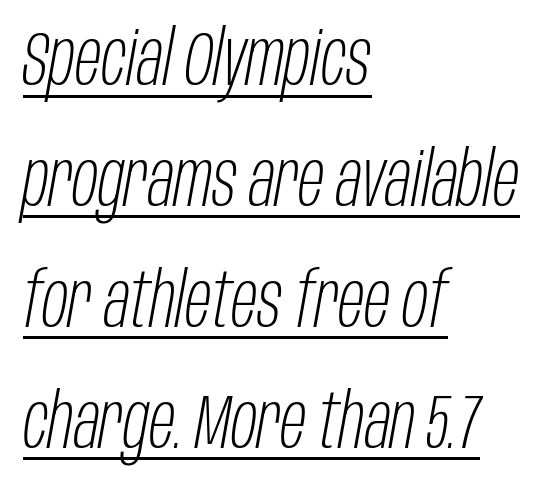
Q: Is the text bold? A: No.
Q: Is the text italic (slanted)? A: Yes, it leans right by about 10 degrees.
Q: Is the text underlined? A: Yes.
Q: How is the paragraph aligned? A: Left-aligned.
Q: Is the spacing between letters normal or unusually wide? A: Normal.
Q: Is the spacing between lines tight, normal or loose? A: Normal.
Q: Width (condensed, normal, or wide)? A: Condensed.
Q: Stroke contrast? A: Low.
Q: x-height? A: Large.
Q: Monospaced? A: No.
